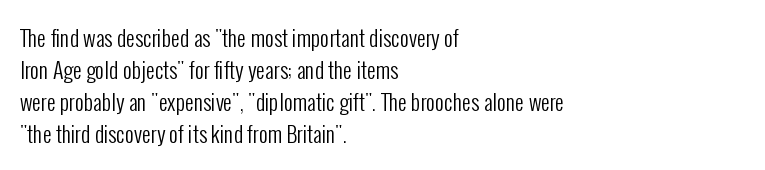
This sample uses an upright cut, with every glyph sitting square on the baseline. Check the space under the baseline: it is left empty. These lines are set flush left with a ragged right edge. Weight: not bold — regular or lighter.
